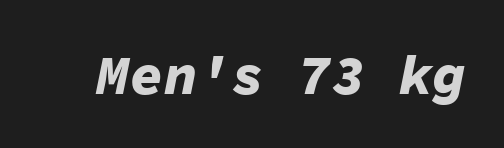
The rendering applies a slant to the glyphs. No word sits above an underline. Typographic density is high because the face is bold. Does extra space separate the letters? No, they use regular spacing.
